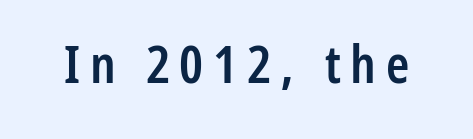
The image shows 53 px semibold, condensed sans-serif type, upright; set not underlined; low stroke contrast and a medium x-height.
